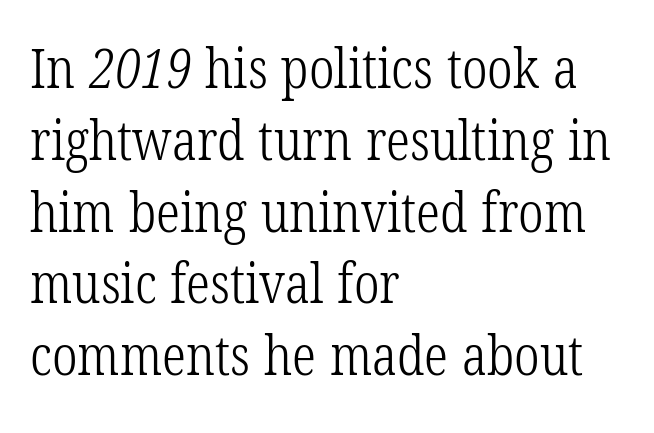
{"serif": "yes", "bold": "no", "weight": "light", "width": "condensed", "stroke_contrast": "low", "x_height": "medium", "monospaced": "no", "underline": "no", "align": "left", "line_spacing": "normal", "line_spacing_ratio": 1.33, "letter_spacing": "normal", "letter_spacing_em": 0.0, "glyph_px": 54}
